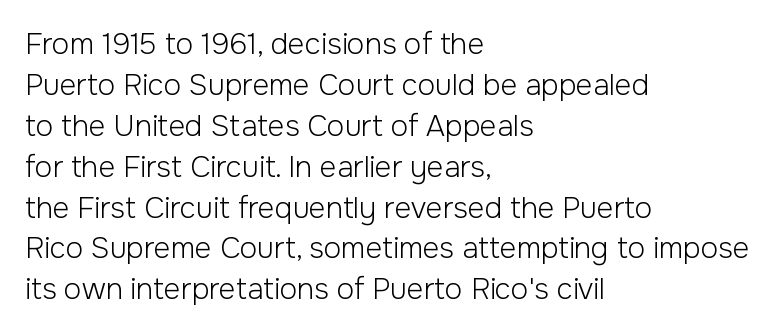
Stroke terminals: plain, sans-serif. The typesetter chose a ragged-right arrangement here. Compared with typical body copy, the letter spacing here is the same. On a weight scale, this lands at 450 or below.
